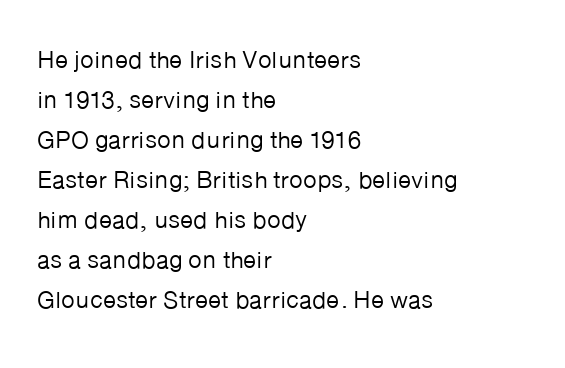
Q: Is the text bold? A: No.
Q: Is the text italic (slanted)? A: No, it is upright.
Q: Is the text underlined? A: No.
Q: How is the paragraph aligned? A: Left-aligned.
Q: Is the spacing between letters normal or unusually wide? A: Normal.
Q: Is the spacing between lines tight, normal or loose? A: Normal.
